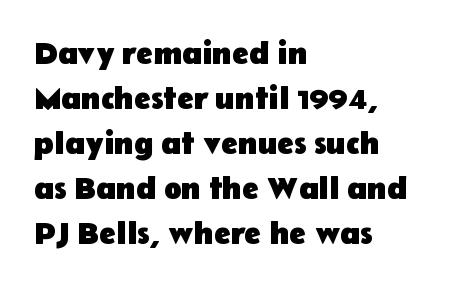
{"serif": "no", "italic": "no", "bold": "yes", "weight": "heavy", "width": "normal", "stroke_contrast": "low", "x_height": "medium", "monospaced": "no", "underline": "no", "align": "left", "line_spacing": "normal", "line_spacing_ratio": 1.41, "letter_spacing": "normal", "letter_spacing_em": 0.0, "glyph_px": 32}
